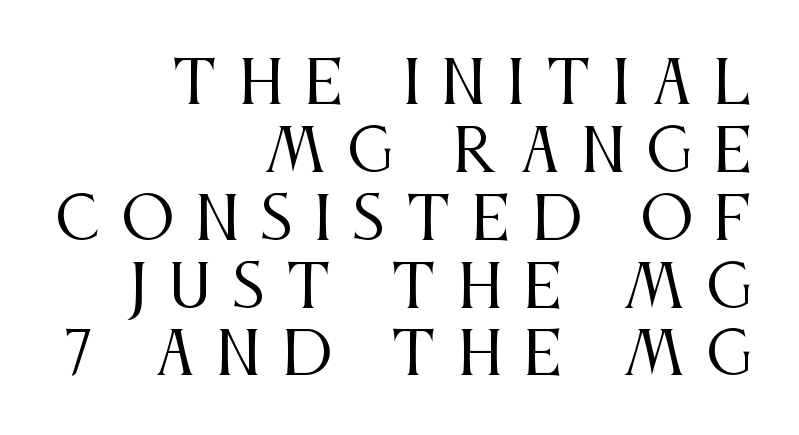
{"serif": "yes", "italic": "no", "bold": "no", "weight": "regular", "width": "condensed", "stroke_contrast": "medium", "x_height": "large", "monospaced": "no", "underline": "no", "align": "right", "line_spacing": "tight", "line_spacing_ratio": 1.15, "letter_spacing": "wide", "letter_spacing_em": 0.36, "glyph_px": 59}
